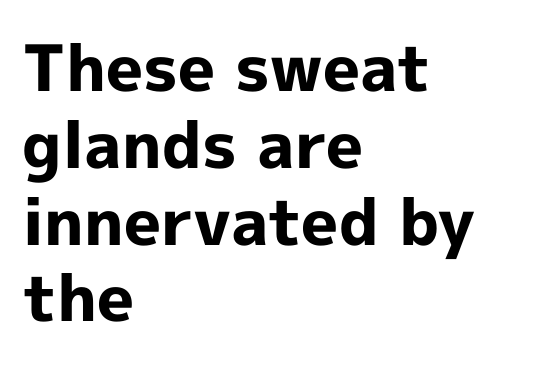
The image shows 64 px bold sans-serif type, upright; set left-aligned, line spacing 1.2x, normal letter spacing, not underlined; a medium x-height.
